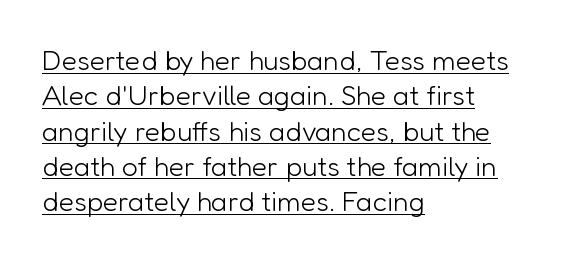
{"serif": "no", "italic": "no", "bold": "no", "weight": "light", "width": "normal", "stroke_contrast": "low", "x_height": "medium", "monospaced": "no", "underline": "yes", "align": "left", "line_spacing": "normal", "line_spacing_ratio": 1.26, "letter_spacing": "normal", "letter_spacing_em": 0.0, "glyph_px": 28}
